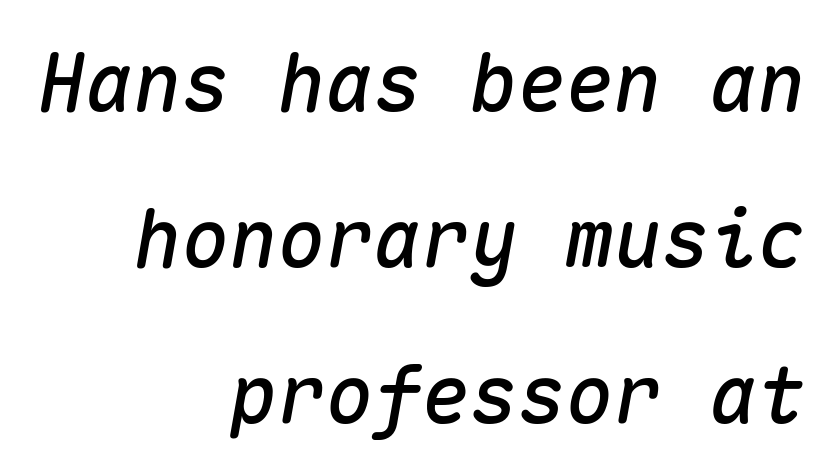
The tracking reads as untouched default to a designer's eye. Does the leading feel generous? Absolutely, it's lavish. All the whitespace from short lines collects on the left. Posture: slanted.
